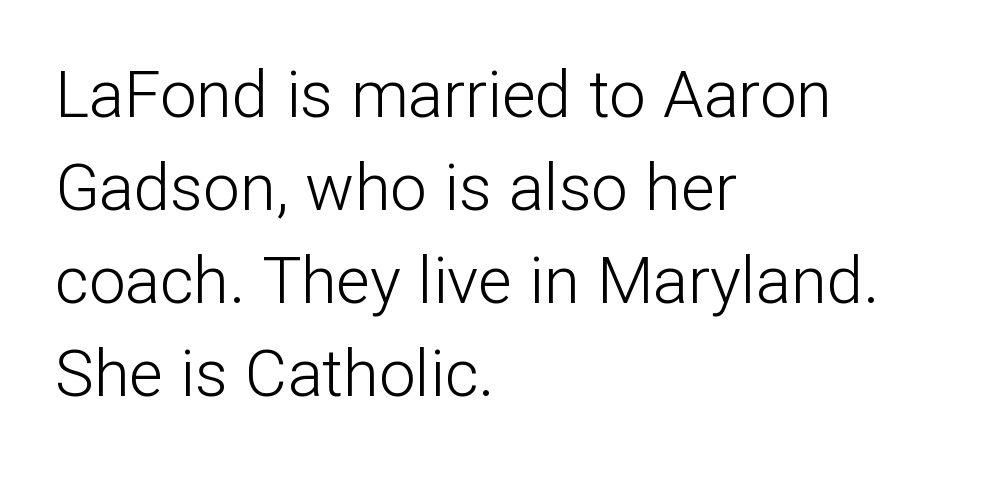
Q: Is the text bold? A: No.
Q: Is the text italic (slanted)? A: No, it is upright.
Q: Is the typeface a serif or a sans-serif typeface? A: Sans-serif.
Q: Is the text underlined? A: No.
Q: How is the paragraph aligned? A: Left-aligned.
Q: Is the spacing between letters normal or unusually wide? A: Normal.
Q: Is the spacing between lines tight, normal or loose? A: Normal.
Q: Width (condensed, normal, or wide)? A: Normal.
Q: Stroke contrast? A: Low.
Q: x-height? A: Medium.
Q: Monospaced? A: No.
